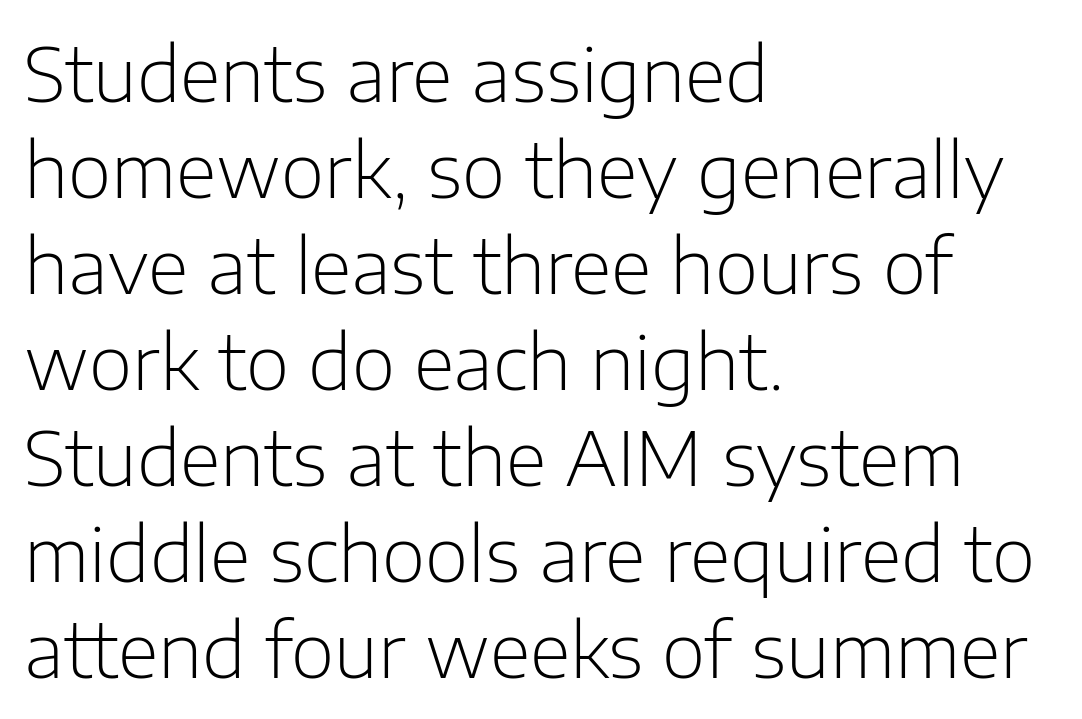
Q: Is the text bold? A: No.
Q: Is the text italic (slanted)? A: No, it is upright.
Q: Is the typeface a serif or a sans-serif typeface? A: Sans-serif.
Q: Is the text underlined? A: No.
Q: How is the paragraph aligned? A: Left-aligned.
Q: Is the spacing between letters normal or unusually wide? A: Normal.
Q: Is the spacing between lines tight, normal or loose? A: Normal.
Q: Width (condensed, normal, or wide)? A: Normal.
Q: Stroke contrast? A: Low.
Q: x-height? A: Medium.
Q: Monospaced? A: No.
